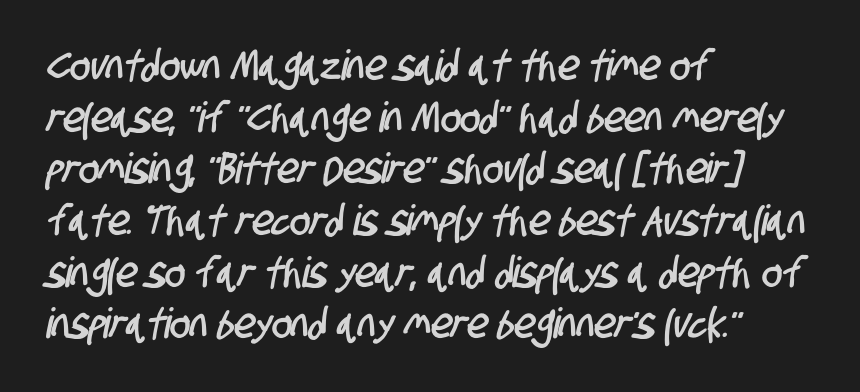
Q: Is the typeface a serif or a sans-serif typeface? A: Sans-serif.
Q: Is the text underlined? A: No.
Q: How is the paragraph aligned? A: Left-aligned.
Q: Is the spacing between letters normal or unusually wide? A: Normal.
Q: Width (condensed, normal, or wide)? A: Condensed.
Q: Stroke contrast? A: Low.
Q: x-height? A: Large.
Q: Monospaced? A: No.
